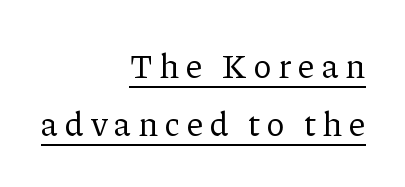
The image shows 34 px regular-weight serif type, upright; set right-aligned, normal line spacing (1.7x), unusually wide letter spacing (+0.21 em), underlined; low stroke contrast and a medium x-height.
